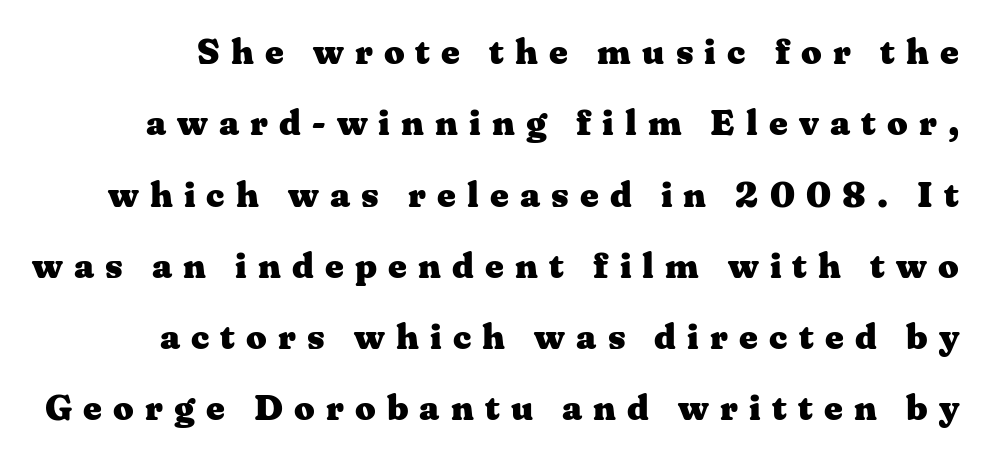
The image shows 36 px heavy, wide serif type, upright; set loose line spacing (1.98x), unusually wide letter spacing (+0.31 em), not underlined; medium stroke contrast and a medium x-height.
